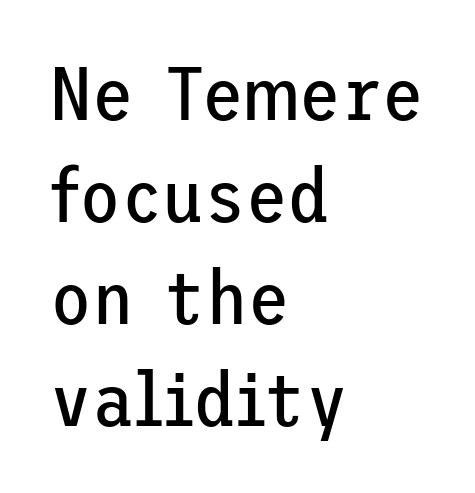
{"serif": "no", "italic": "no", "bold": "no", "weight": "regular", "width": "normal", "stroke_contrast": "low", "x_height": "medium", "underline": "no", "align": "left", "line_spacing": "normal", "line_spacing_ratio": 1.34, "letter_spacing": "normal", "letter_spacing_em": 0.0, "glyph_px": 76}
